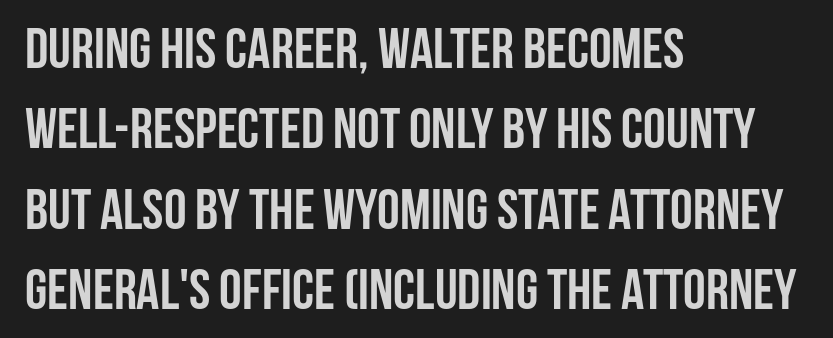
The image shows 57 px semibold, condensed sans-serif type, upright; set left-aligned, normal line spacing (1.41x), normal letter spacing, not underlined; low stroke contrast and a large x-height.
